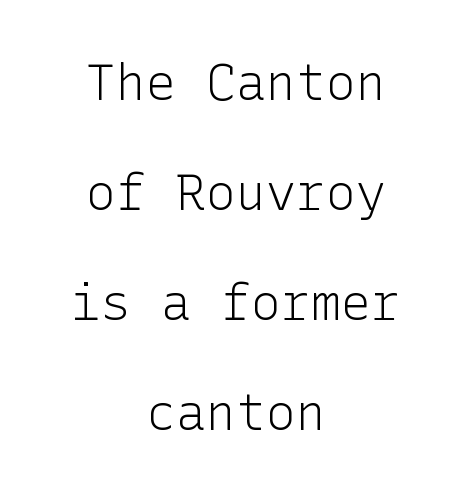
Nothing unusual about the tracking: characters are spaced as the font intends. A roman cut, with each character standing at attention. The space beneath each line is pristine and unruled. These lines stand farther apart than default settings would place them.
